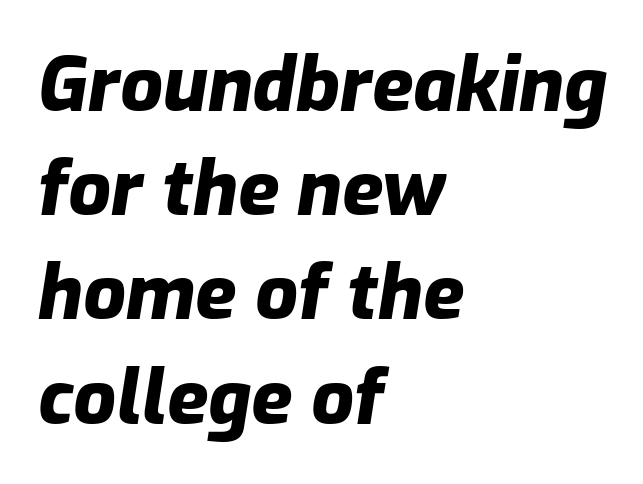
Stroke thickness is high; the sample reads as a true bold. The face used here has a pronounced slope to its letters. These lines are set flush left with a ragged right edge. This rendering features lettering with no underline. The passage shown stacks its lines at a standard gap.
